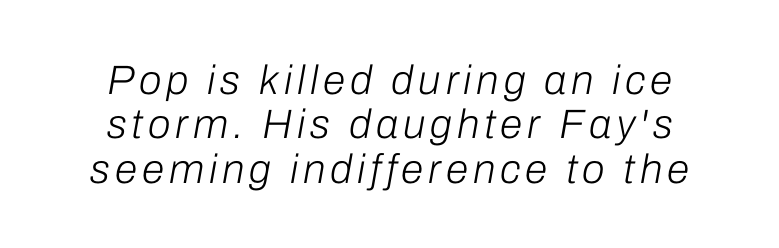
{"italic": "yes", "lean": "right", "slant_degrees": 10, "bold": "no", "weight": "light", "width": "normal", "stroke_contrast": "low", "x_height": "medium", "monospaced": "no", "underline": "no", "align": "center", "line_spacing": "tight", "line_spacing_ratio": 1.08, "glyph_px": 41}
